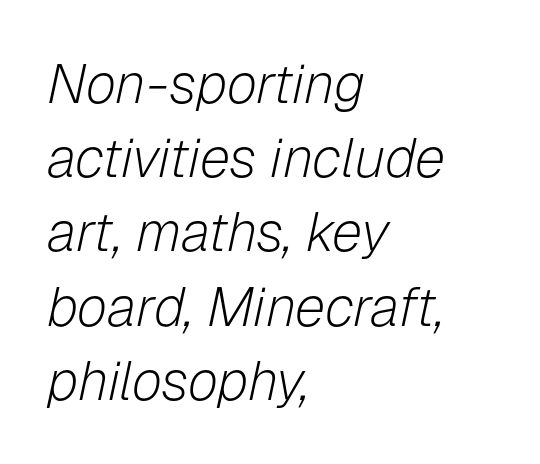
The image shows 55 px light type, italic (leaning right); set left-aligned, normal line spacing (1.35x), normal letter spacing, not underlined; low stroke contrast and a medium x-height.
